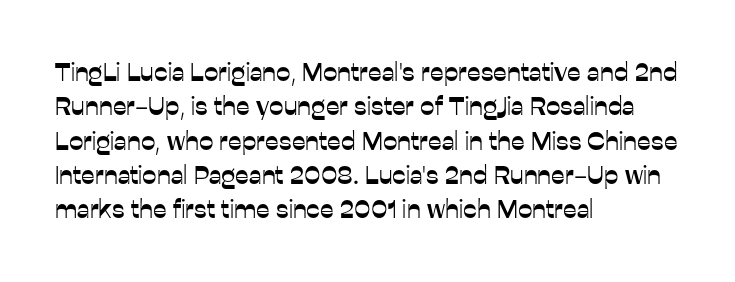
Here the glyphs are tracked normally, forming tight word shapes. Notice how the passage keeps a crisp vertical edge on the left only. A normal amount of white space separates one row of letters from the next. The string is rendered with underlining switched off.
